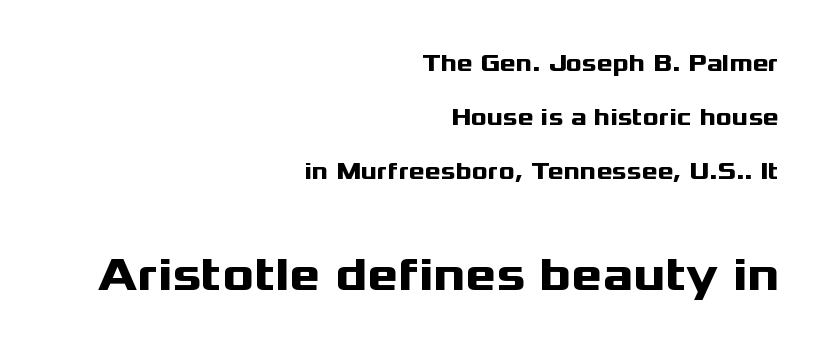
Q: Is the text bold? A: Yes.
Q: Is the text italic (slanted)? A: No, it is upright.
Q: Is the typeface a serif or a sans-serif typeface? A: Sans-serif.
Q: Is the text underlined? A: No.
Q: How is the paragraph aligned? A: Right-aligned.
Q: Is the spacing between letters normal or unusually wide? A: Normal.
Q: Is the spacing between lines tight, normal or loose? A: Loose.
Q: Which block of text is set in a larger size, the first (top) or the second (bottom)? A: The second (bottom) one.
Q: Width (condensed, normal, or wide)? A: Wide.
Q: Stroke contrast? A: Medium.
Q: x-height? A: Medium.
Q: Monospaced? A: No.
